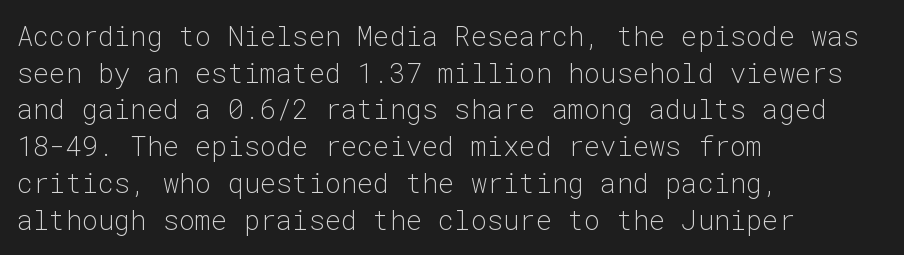
{"italic": "no", "bold": "no", "underline": "no", "align": "left", "line_spacing": "normal", "line_spacing_ratio": 1.36, "letter_spacing": "normal", "letter_spacing_em": 0.0, "glyph_px": 27}
